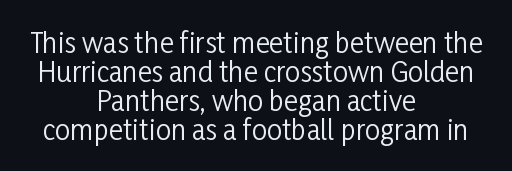
Q: Is the text bold? A: No.
Q: Is the text italic (slanted)? A: No, it is upright.
Q: Is the text underlined? A: No.
Q: How is the paragraph aligned? A: Centered.
Q: Is the spacing between letters normal or unusually wide? A: Normal.
Q: Is the spacing between lines tight, normal or loose? A: Tight.
